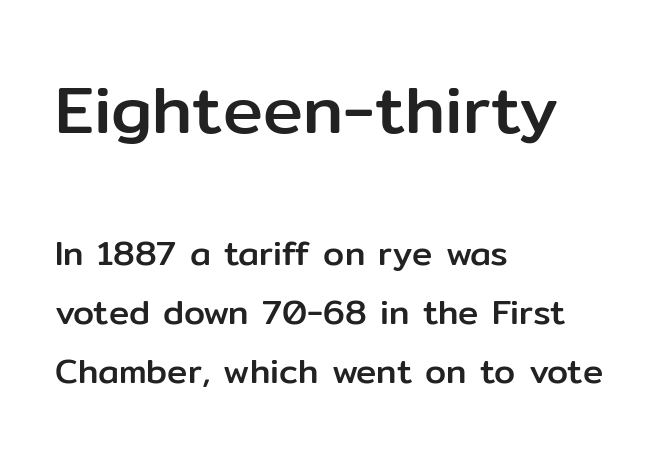
Q: Is the text italic (slanted)? A: No, it is upright.
Q: Is the typeface a serif or a sans-serif typeface? A: Sans-serif.
Q: Is the text underlined? A: No.
Q: How is the paragraph aligned? A: Left-aligned.
Q: Is the spacing between letters normal or unusually wide? A: Normal.
Q: Which block of text is set in a larger size, the first (top) or the second (bottom)? A: The first (top) one.
Q: Width (condensed, normal, or wide)? A: Normal.
Q: Stroke contrast? A: Low.
Q: x-height? A: Medium.
Q: Monospaced? A: No.
